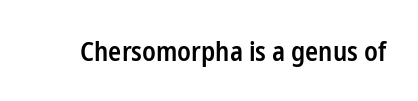
Honestly, the letter spacing is just normal — you wouldn't notice it. Only glyphs here, with clear space below each row. The typography opts for an upright posture over an oblique one. Set as a demibold, roughly 600 on the weight scale.
